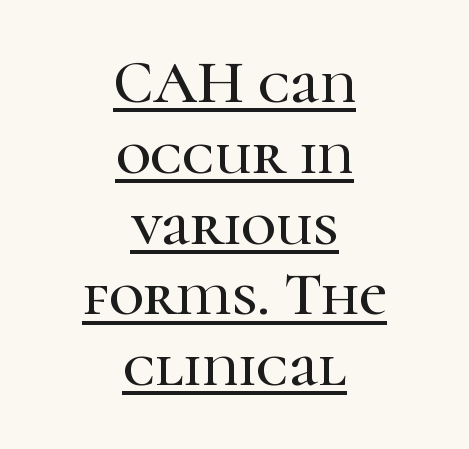
What kind of face is this? One with serifs. Varying glyph widths throughout — classic text-font behaviour. This rendering uses center alignment, leaving both contours irregular but symmetric. The words here are underlined. This is roman type, the default non-slanted kind.
